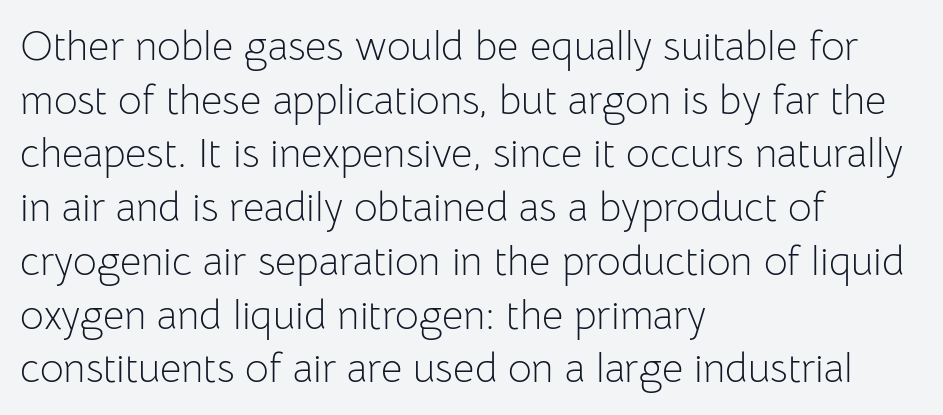
{"serif": "no", "italic": "no", "bold": "no", "weight": "light", "width": "normal", "stroke_contrast": "low", "x_height": "medium", "monospaced": "no", "underline": "no", "align": "left", "line_spacing": "normal", "line_spacing_ratio": 1.31, "letter_spacing": "normal", "letter_spacing_em": 0.0, "glyph_px": 41}
